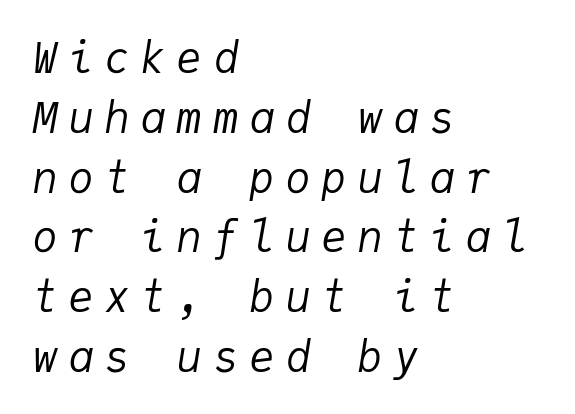
{"italic": "yes", "lean": "right", "slant_degrees": 9, "bold": "no", "weight": "regular", "width": "normal", "stroke_contrast": "low", "x_height": "medium", "monospaced": "yes", "underline": "no", "align": "left", "line_spacing": "normal", "line_spacing_ratio": 1.39, "letter_spacing": "wide", "letter_spacing_em": 0.24, "glyph_px": 43}
